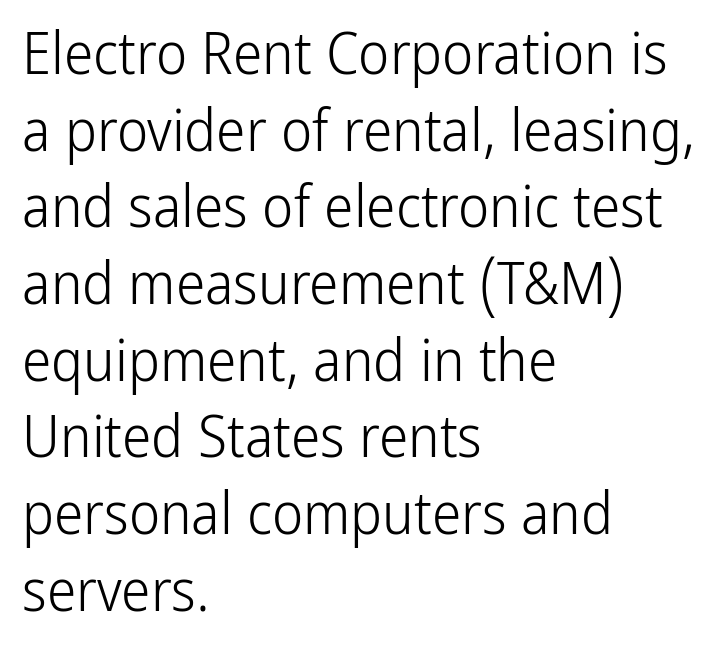
{"serif": "no", "italic": "no", "bold": "no", "weight": "light", "width": "condensed", "stroke_contrast": "low", "x_height": "medium", "monospaced": "no", "underline": "no", "align": "left", "line_spacing": "normal", "line_spacing_ratio": 1.3, "letter_spacing": "normal", "letter_spacing_em": 0.0, "glyph_px": 59}
